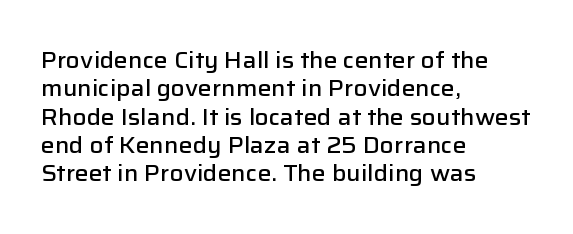
The image shows 23 px text type, upright; set left-aligned, line spacing 1.23x, normal letter spacing, not underlined.
